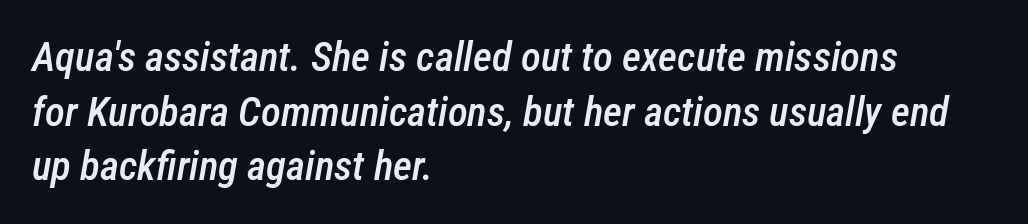
The image shows 41 px semibold, condensed type, italic (leaning right); set left-aligned, normal line spacing (1.33x), normal letter spacing, not underlined; low stroke contrast and a medium x-height.
